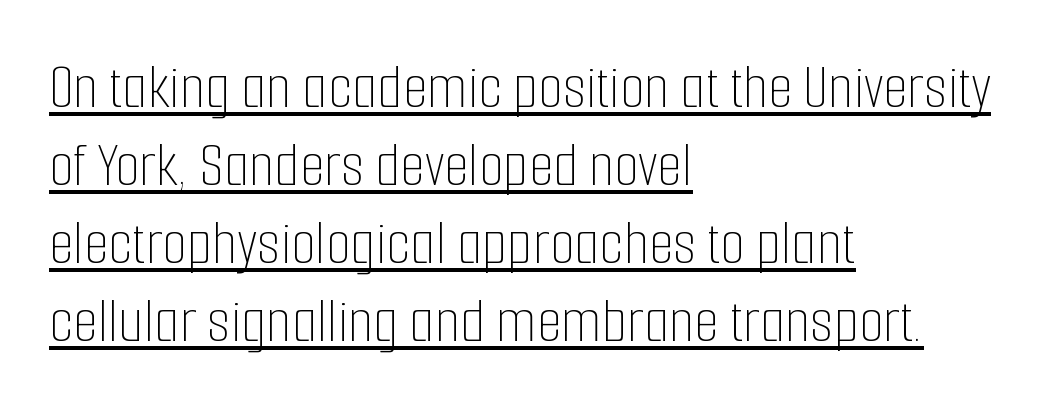
{"italic": "no", "bold": "no", "weight": "thin", "width": "condensed", "stroke_contrast": "low", "x_height": "medium", "monospaced": "no", "underline": "yes", "align": "left", "line_spacing_ratio": 1.22, "letter_spacing": "normal", "letter_spacing_em": 0.0, "glyph_px": 64}
